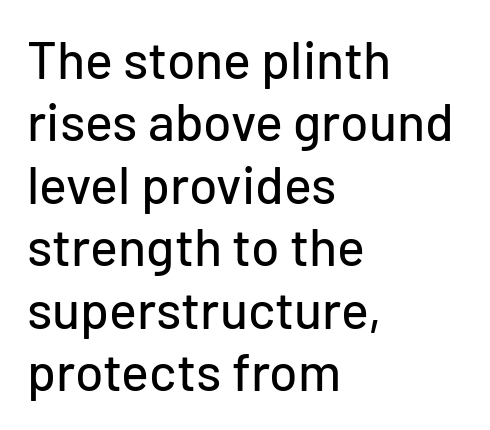
Q: Is the text italic (slanted)? A: No, it is upright.
Q: Is the typeface a serif or a sans-serif typeface? A: Sans-serif.
Q: Is the text underlined? A: No.
Q: How is the paragraph aligned? A: Left-aligned.
Q: Is the spacing between letters normal or unusually wide? A: Normal.
Q: Width (condensed, normal, or wide)? A: Normal.
Q: Stroke contrast? A: Low.
Q: x-height? A: Medium.
Q: Monospaced? A: No.
